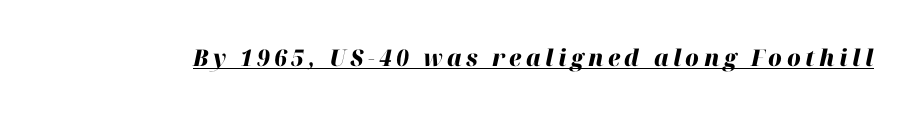
The image shows 23 px bold type, italic (leaning right); set underlined.
